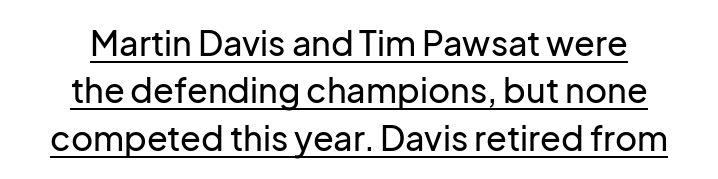
The image shows 34 px sans-serif type, upright; set normal line spacing (1.39x), normal letter spacing, underlined; low stroke contrast and a medium x-height.
